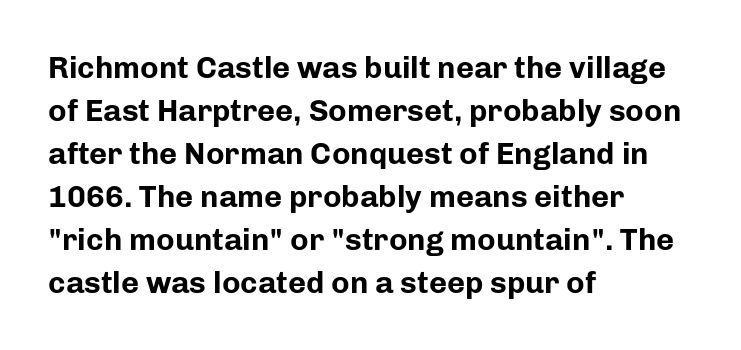
{"serif": "no", "italic": "no", "bold": "yes", "weight": "bold", "width": "normal", "stroke_contrast": "low", "x_height": "medium", "monospaced": "no", "underline": "no", "align": "left", "line_spacing": "normal", "line_spacing_ratio": 1.39, "letter_spacing": "normal", "letter_spacing_em": 0.0, "glyph_px": 31}
